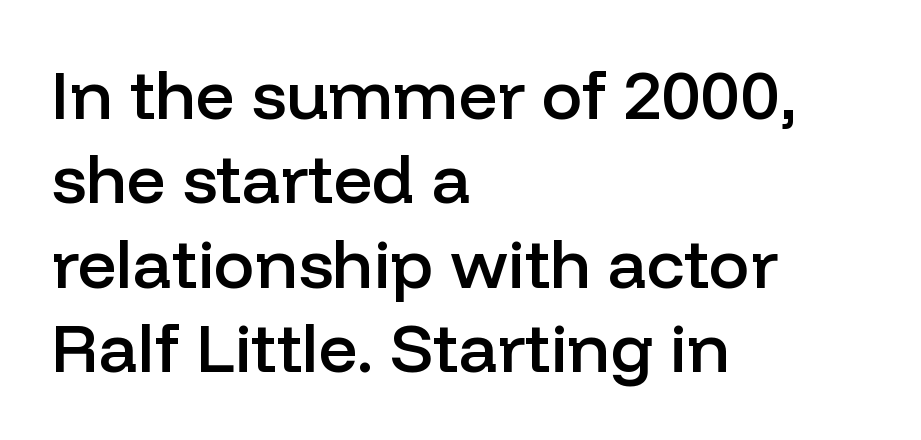
The image shows 68 px semibold sans-serif type, upright; set left-aligned, line spacing 1.24x, normal letter spacing, not underlined; low stroke contrast and a medium x-height.
